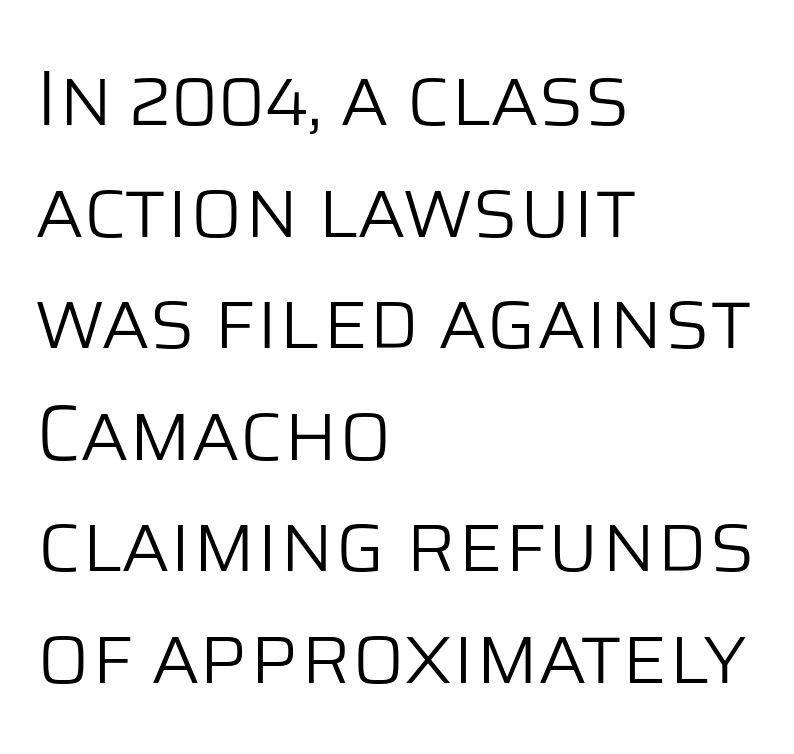
Q: Is the text bold? A: No.
Q: Is the text italic (slanted)? A: No, it is upright.
Q: Is the typeface a serif or a sans-serif typeface? A: Sans-serif.
Q: Is the text underlined? A: No.
Q: How is the paragraph aligned? A: Left-aligned.
Q: Is the spacing between letters normal or unusually wide? A: Normal.
Q: Is the spacing between lines tight, normal or loose? A: Normal.
Q: Width (condensed, normal, or wide)? A: Normal.
Q: Stroke contrast? A: Low.
Q: x-height? A: Large.
Q: Monospaced? A: No.
